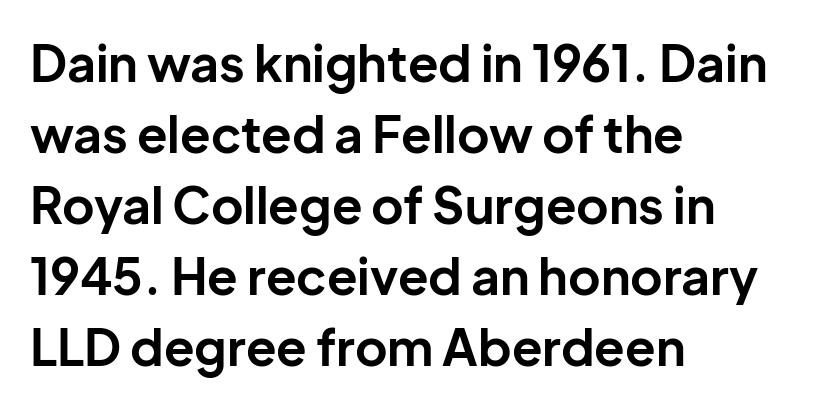
Q: Is the text bold? A: Yes.
Q: Is the text italic (slanted)? A: No, it is upright.
Q: Is the typeface a serif or a sans-serif typeface? A: Sans-serif.
Q: Is the text underlined? A: No.
Q: How is the paragraph aligned? A: Left-aligned.
Q: Is the spacing between letters normal or unusually wide? A: Normal.
Q: Is the spacing between lines tight, normal or loose? A: Normal.
Q: Width (condensed, normal, or wide)? A: Normal.
Q: Stroke contrast? A: Low.
Q: x-height? A: Medium.
Q: Monospaced? A: No.
